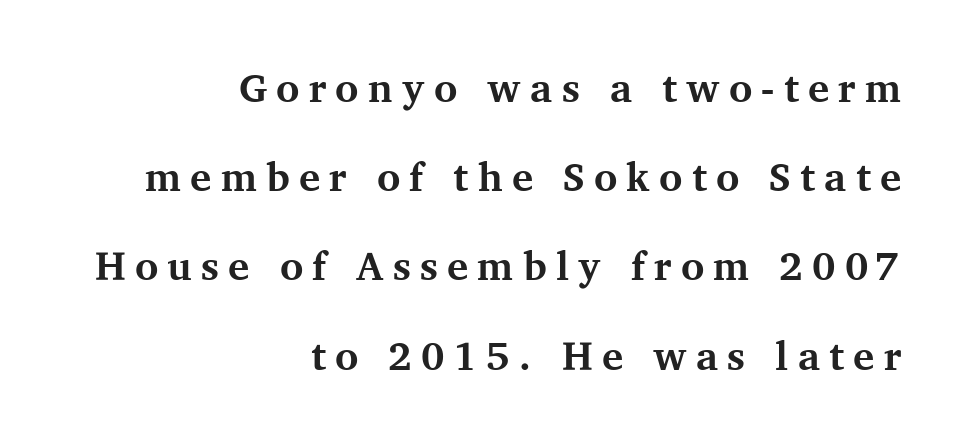
{"serif": "yes", "italic": "no", "bold": "yes", "weight": "bold", "width": "normal", "stroke_contrast": "medium", "x_height": "medium", "monospaced": "no", "underline": "no", "align": "right", "line_spacing": "loose", "line_spacing_ratio": 2.23, "letter_spacing": "wide", "letter_spacing_em": 0.23, "glyph_px": 40}
